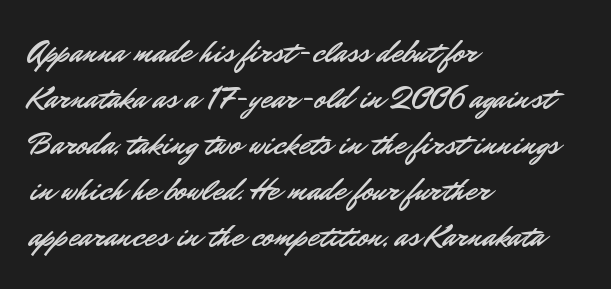
{"serif": "no", "width": "normal", "stroke_contrast": "low", "x_height": "small", "monospaced": "no", "underline": "no", "align": "left", "line_spacing": "normal", "line_spacing_ratio": 1.44, "letter_spacing": "normal", "letter_spacing_em": 0.0, "glyph_px": 32}
